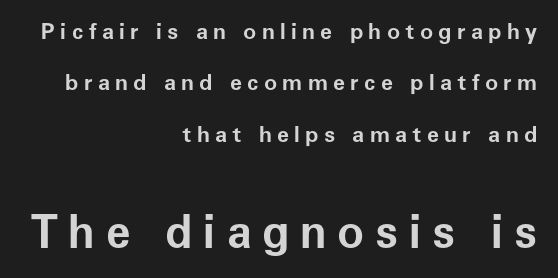
{"serif": "no", "italic": "no", "bold": "yes", "weight": "bold", "width": "normal", "stroke_contrast": "low", "x_height": "medium", "monospaced": "no", "underline": "no", "align": "right", "line_spacing": "loose", "line_spacing_ratio": 2.34, "letter_spacing": "wide", "letter_spacing_em": 0.24, "larger_block": "second", "size_ratio": 2.05, "glyph_px": 45}
